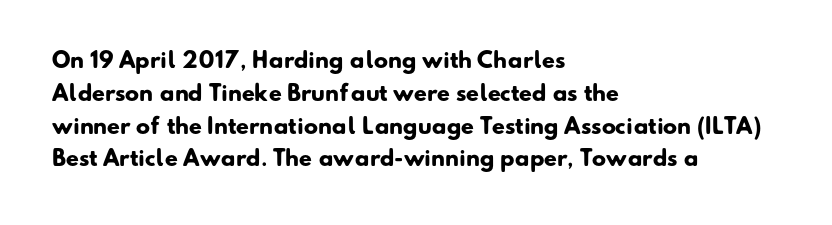
The baseline area is clear. Does extra space separate the letters? No, they use regular spacing. Evenly set lines give the paragraph a standard silhouette. These words are printed bold, with thick strokes throughout. Is the block centered? No — it sits flush against the left margin.
